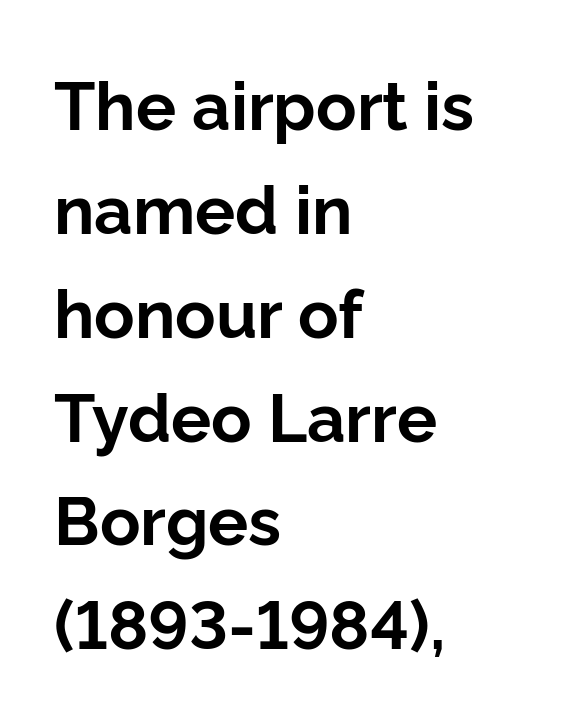
Posture: vertical. Compared with a centered layout, this one pins lines to the left instead. A typesetter would call this zero additional tracking. This rendering features lettering with no underline. If you measured baseline to baseline, you'd find a middling distance. No feet cap the strokes, marking this as sans-serif type.
